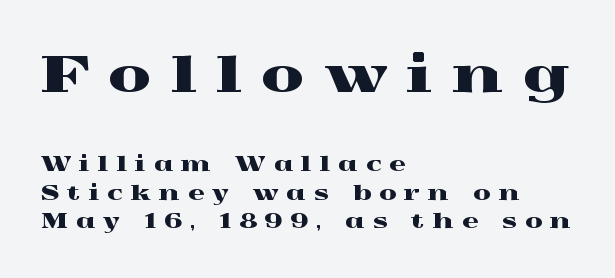
Q: Is the text italic (slanted)? A: No, it is upright.
Q: Is the typeface a serif or a sans-serif typeface? A: Serif.
Q: Is the text underlined? A: No.
Q: How is the paragraph aligned? A: Left-aligned.
Q: Is the spacing between letters normal or unusually wide? A: Unusually wide.
Q: Is the spacing between lines tight, normal or loose? A: Normal.
Q: Which block of text is set in a larger size, the first (top) or the second (bottom)? A: The first (top) one.
Q: Width (condensed, normal, or wide)? A: Wide.
Q: x-height? A: Medium.
Q: Monospaced? A: No.
